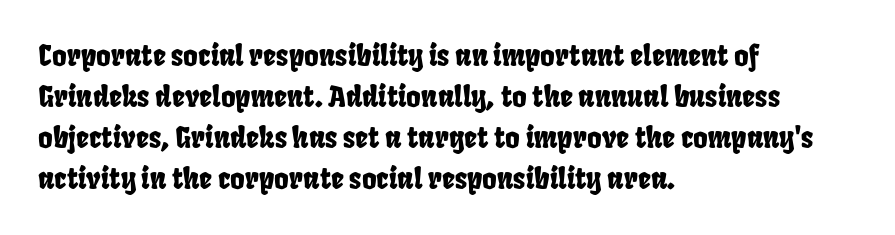
This sample has the flowing, uneven cadence of proportional lettering. Where is the straight margin? On the left. Honestly, the letter spacing is just normal — you wouldn't notice it. The space beneath each line is pristine and unruled. Regular leading.
